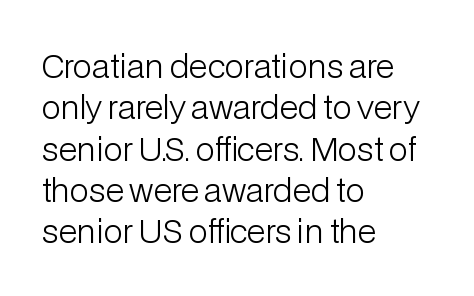
A quiet, ordinary-to-light weight characterises the typeface. The gap between lines stays unmarked. In terms of letterform style, serifs are entirely absent. Reading down the block, your eye returns to a fixed left position each line. Each letter keeps its own natural width here, so spacing adapts to shape. Letter spacing: default.
